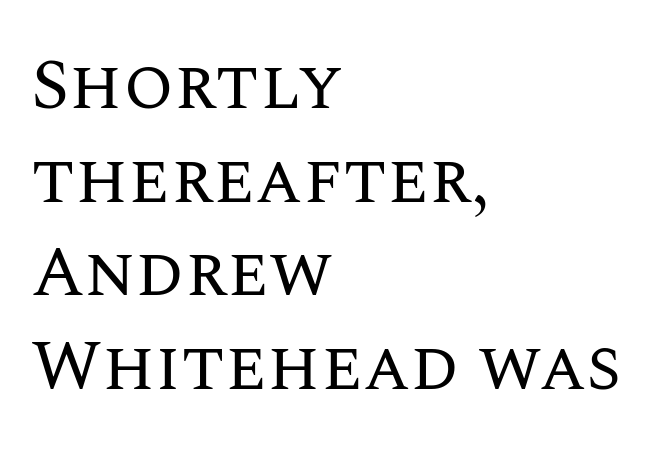
{"italic": "no", "bold": "no", "weight": "regular", "width": "normal", "stroke_contrast": "medium", "x_height": "large", "monospaced": "no", "underline": "no", "align": "left", "line_spacing": "normal", "line_spacing_ratio": 1.3, "letter_spacing": "normal", "letter_spacing_em": 0.0, "glyph_px": 72}
